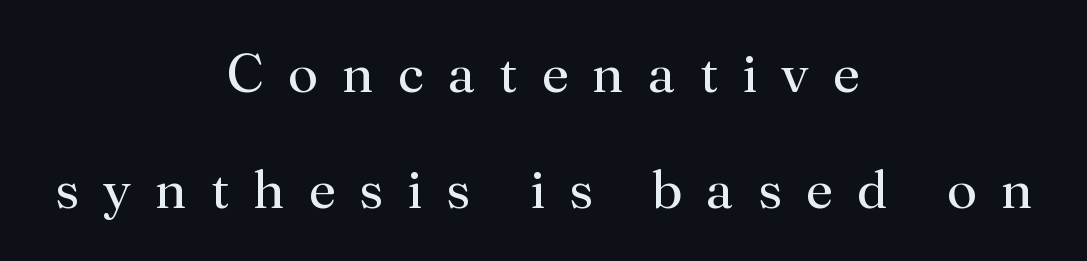
{"serif": "yes", "italic": "no", "bold": "no", "weight": "regular", "width": "normal", "stroke_contrast": "medium", "x_height": "small", "monospaced": "no", "underline": "no", "align": "center", "line_spacing": "loose", "line_spacing_ratio": 2.14, "letter_spacing": "wide", "letter_spacing_em": 0.45, "glyph_px": 54}
